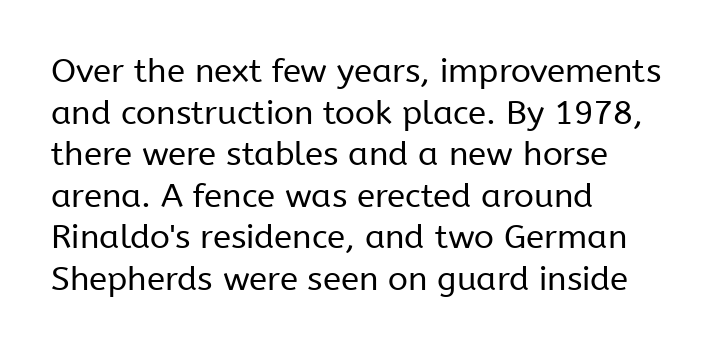
The image shows 33 px regular-weight sans-serif type, upright; set left-aligned, normal line spacing (1.26x), normal letter spacing, not underlined; low stroke contrast and a medium x-height.
